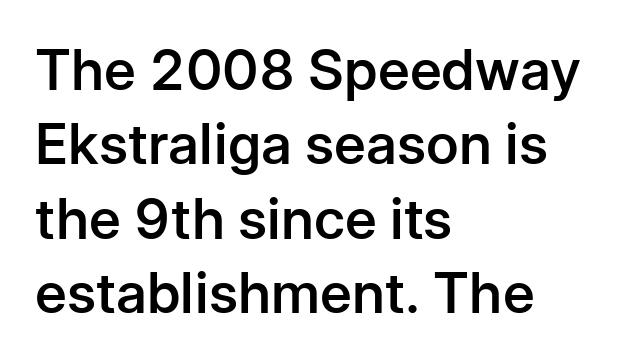
As a designer I'd log this as weight 600, semibold. The text was rendered using a sans face with plain stroke endings. Horizontal alignment here is leftward, the default for most running prose. Letters rest on an invisible, unmarked baseline. Each letter keeps its own natural width here, so spacing adapts to shape.
